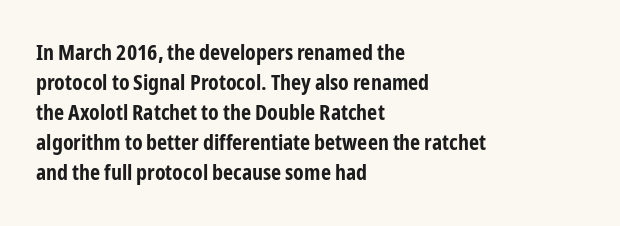
The image shows 22 px bold type, upright; set left-aligned, normal line spacing (1.36x), normal letter spacing, not underlined.
